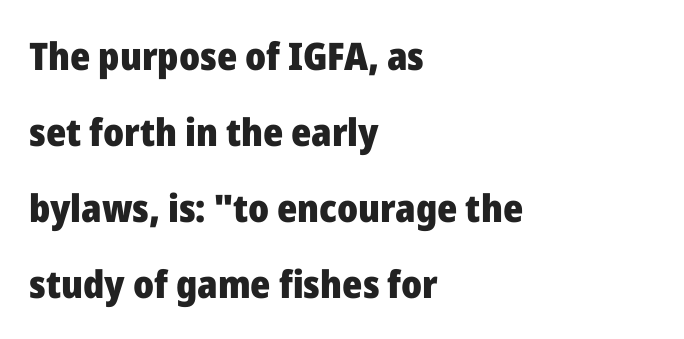
{"serif": "no", "italic": "no", "bold": "yes", "weight": "heavy", "width": "normal", "stroke_contrast": "low", "x_height": "medium", "monospaced": "no", "underline": "no", "align": "left", "line_spacing": "loose", "line_spacing_ratio": 2.0, "letter_spacing": "normal", "letter_spacing_em": 0.0, "glyph_px": 38}
